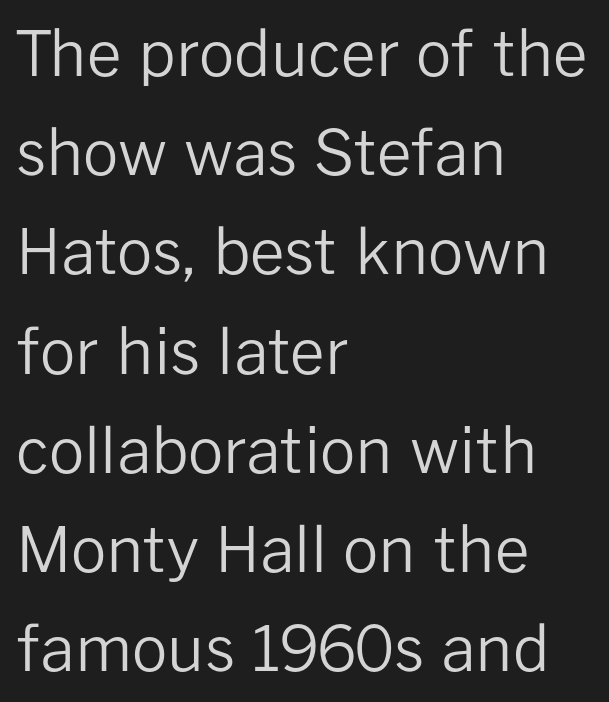
Horizontal alignment here is leftward, the default for most running prose. The typography opts for an upright posture over an oblique one. Evenly set lines give the paragraph a standard silhouette. Proportional: the letters do not fall into vertical columns. Typographically, this falls in the sans-serif category. Tracking value appears to be zero — textbook default spacing.
